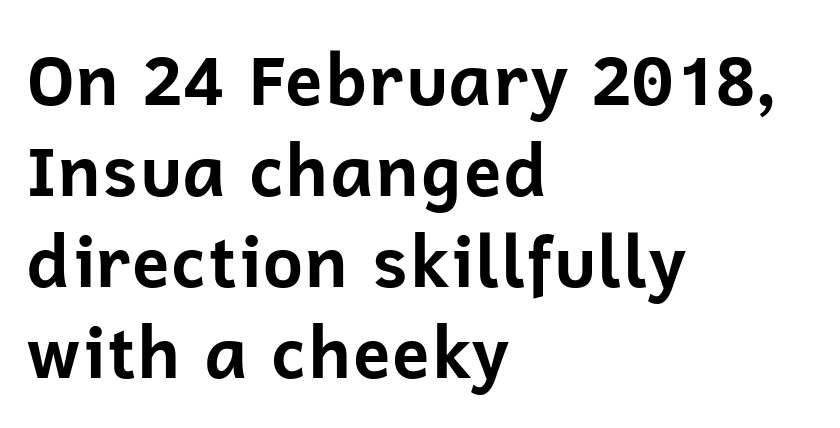
Q: Is the text bold? A: Yes.
Q: Is the text italic (slanted)? A: No, it is upright.
Q: Is the typeface a serif or a sans-serif typeface? A: Sans-serif.
Q: Is the text underlined? A: No.
Q: How is the paragraph aligned? A: Left-aligned.
Q: Is the spacing between letters normal or unusually wide? A: Normal.
Q: Is the spacing between lines tight, normal or loose? A: Normal.
Q: Width (condensed, normal, or wide)? A: Normal.
Q: Stroke contrast? A: Low.
Q: x-height? A: Medium.
Q: Monospaced? A: No.
